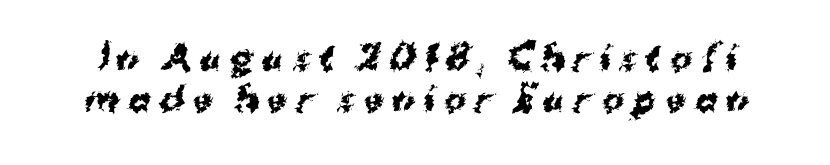
Q: Is the text bold? A: Yes.
Q: Is the typeface a serif or a sans-serif typeface? A: Sans-serif.
Q: Is the text underlined? A: No.
Q: Is the spacing between letters normal or unusually wide? A: Unusually wide.
Q: Width (condensed, normal, or wide)? A: Normal.
Q: Stroke contrast? A: Medium.
Q: x-height? A: Medium.
Q: Monospaced? A: No.
